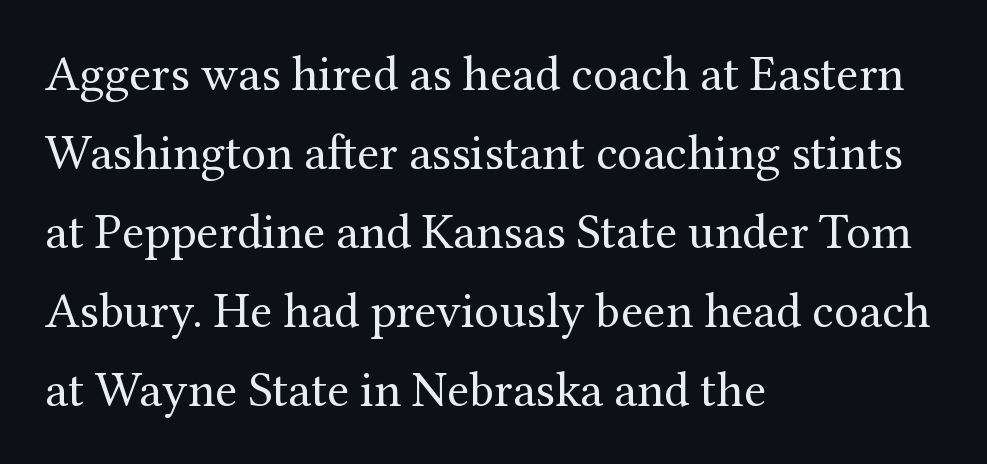
Q: Is the text bold? A: No.
Q: Is the text italic (slanted)? A: No, it is upright.
Q: Is the typeface a serif or a sans-serif typeface? A: Serif.
Q: Is the text underlined? A: No.
Q: How is the paragraph aligned? A: Left-aligned.
Q: Is the spacing between letters normal or unusually wide? A: Normal.
Q: Is the spacing between lines tight, normal or loose? A: Normal.
Q: Width (condensed, normal, or wide)? A: Normal.
Q: Stroke contrast? A: Medium.
Q: x-height? A: Medium.
Q: Monospaced? A: No.
